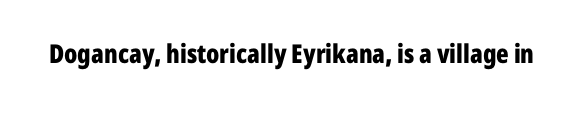
Q: Is the text bold? A: Yes.
Q: Is the text italic (slanted)? A: No, it is upright.
Q: Is the text underlined? A: No.
Q: Is the spacing between letters normal or unusually wide? A: Normal.
